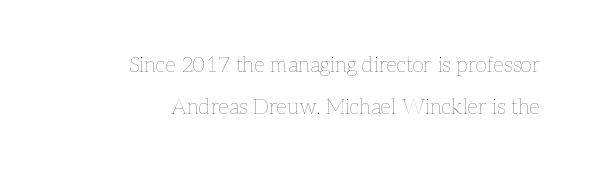
The image shows 21 px text type, upright; set right-aligned, loose line spacing (1.99x), normal letter spacing, not underlined.
